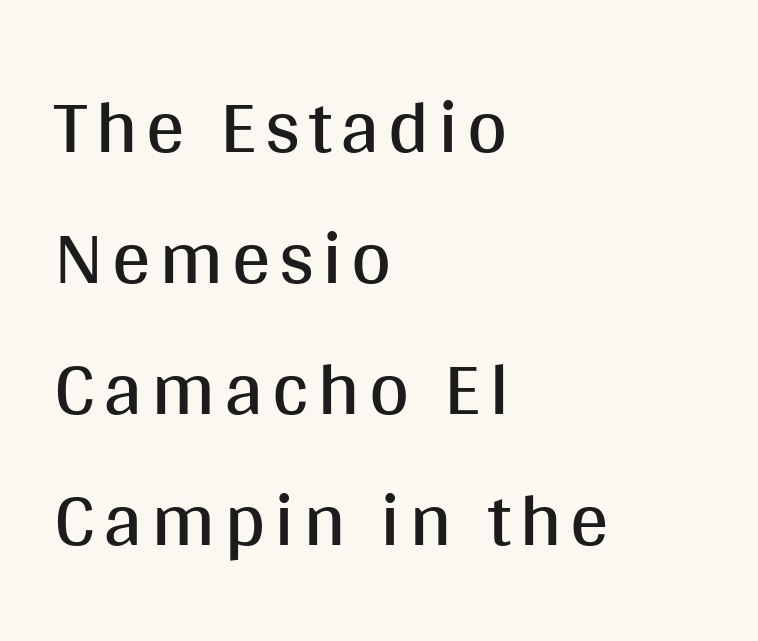
{"serif": "no", "italic": "no", "bold": "no", "weight": "regular", "width": "normal", "stroke_contrast": "medium", "x_height": "large", "monospaced": "no", "underline": "no", "align": "left", "line_spacing": "normal", "line_spacing_ratio": 1.7, "glyph_px": 77}
